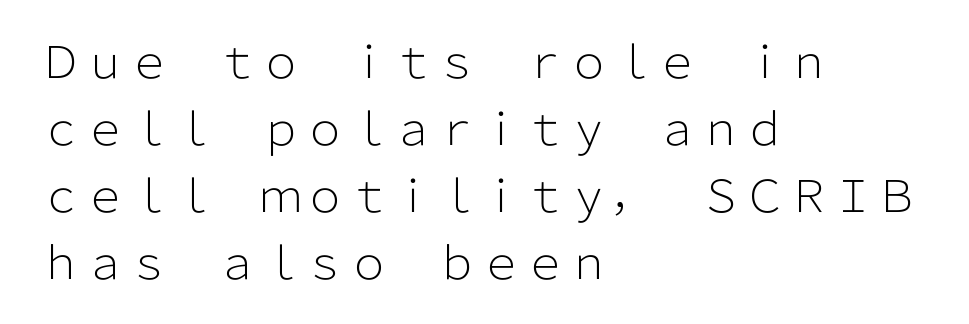
Q: Is the text bold? A: No.
Q: Is the text italic (slanted)? A: No, it is upright.
Q: Is the typeface a serif or a sans-serif typeface? A: Sans-serif.
Q: Is the text underlined? A: No.
Q: How is the paragraph aligned? A: Left-aligned.
Q: Is the spacing between letters normal or unusually wide? A: Normal.
Q: Is the spacing between lines tight, normal or loose? A: Normal.
Q: Width (condensed, normal, or wide)? A: Normal.
Q: Stroke contrast? A: Low.
Q: x-height? A: Medium.
Q: Monospaced? A: No.
